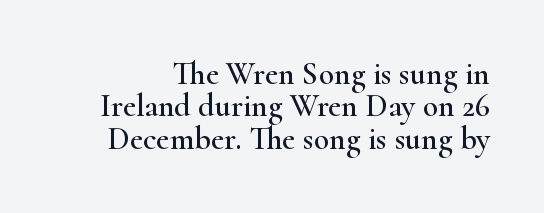
The image shows 32 px wide serif type, upright; set tight line spacing (1.01x), normal letter spacing, not underlined; high stroke contrast and a small x-height.
